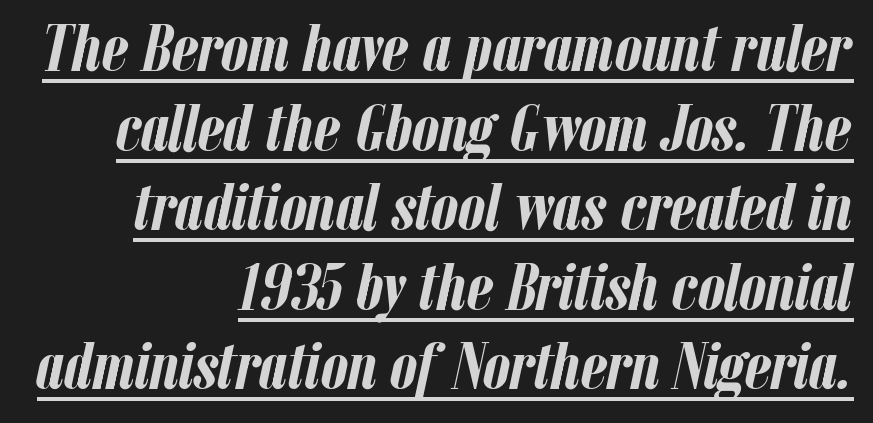
The image shows 68 px semibold, condensed type, italic (leaning right); set right-aligned, line spacing 1.17x, normal letter spacing, underlined; low stroke contrast and a medium x-height.
